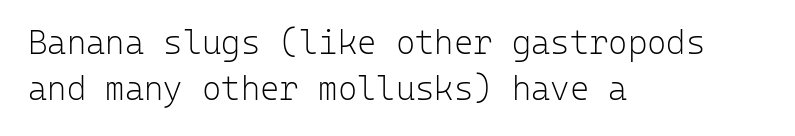
Q: Is the text bold? A: No.
Q: Is the text italic (slanted)? A: No, it is upright.
Q: Is the typeface a serif or a sans-serif typeface? A: Sans-serif.
Q: Is the text underlined? A: No.
Q: How is the paragraph aligned? A: Left-aligned.
Q: Is the spacing between letters normal or unusually wide? A: Normal.
Q: Is the spacing between lines tight, normal or loose? A: Normal.
Q: Width (condensed, normal, or wide)? A: Normal.
Q: Stroke contrast? A: Low.
Q: x-height? A: Medium.
Q: Monospaced? A: Yes.
